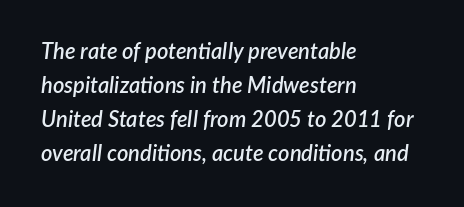
Between one letter and the next there's only the usual sliver of space. The specimen omits any rule beneath the text block's lines. A bit beefed up — I'd call it semibold rather than bold. The rendering applies a slant to the glyphs. If you drew a ruler down the left edge, every line would touch it. The passage shown stacks its lines at a standard gap.
